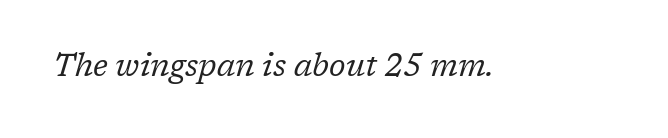
Q: Is the text bold? A: No.
Q: Is the text italic (slanted)? A: Yes, it leans right by about 17 degrees.
Q: Is the typeface a serif or a sans-serif typeface? A: Serif.
Q: Is the text underlined? A: No.
Q: Is the spacing between letters normal or unusually wide? A: Normal.
Q: Width (condensed, normal, or wide)? A: Normal.
Q: Stroke contrast? A: Low.
Q: x-height? A: Medium.
Q: Monospaced? A: No.
